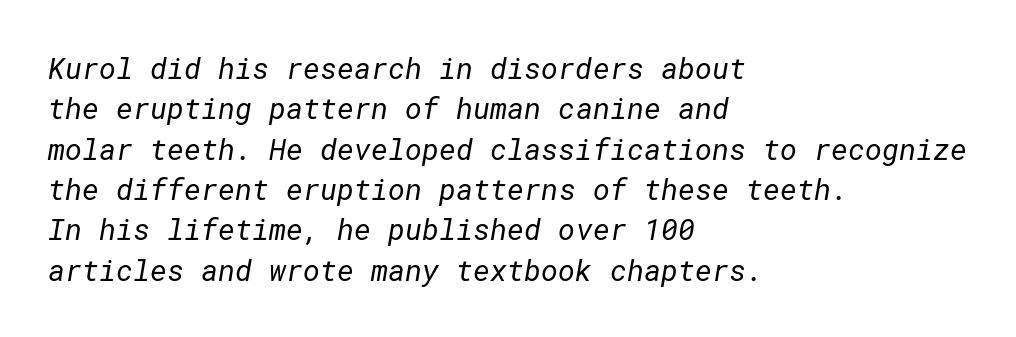
The image shows 29 px regular-weight sans-serif type; set left-aligned, normal line spacing (1.39x), normal letter spacing, not underlined; low stroke contrast and a medium x-height.
